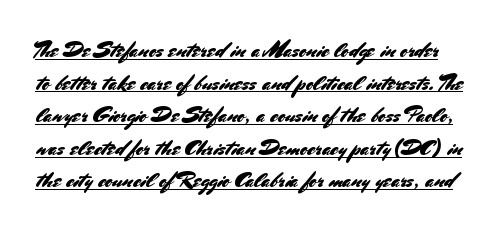
{"underline": "yes", "line_spacing": "normal", "line_spacing_ratio": 1.48, "letter_spacing": "normal", "letter_spacing_em": 0.0, "glyph_px": 22}
